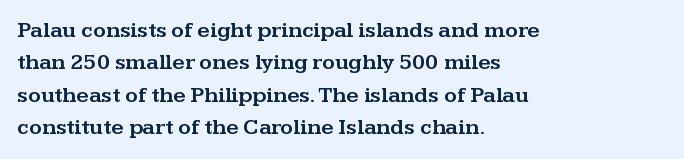
{"italic": "no", "underline": "no", "align": "left", "line_spacing": "normal", "line_spacing_ratio": 1.47, "letter_spacing": "normal", "letter_spacing_em": 0.0, "glyph_px": 22}
